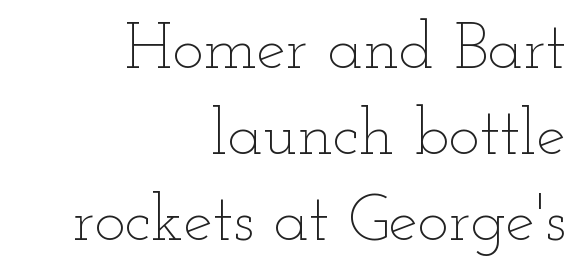
{"italic": "no", "bold": "no", "weight": "thin", "width": "wide", "stroke_contrast": "low", "x_height": "small", "monospaced": "no", "underline": "no", "align": "right", "line_spacing": "normal", "line_spacing_ratio": 1.3, "letter_spacing": "normal", "letter_spacing_em": 0.0, "glyph_px": 66}
